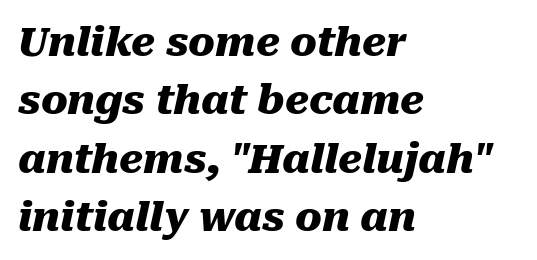
{"italic": "yes", "lean": "right", "slant_degrees": 10, "bold": "yes", "weight": "heavy", "width": "normal", "stroke_contrast": "medium", "x_height": "medium", "monospaced": "no", "underline": "no", "align": "left", "line_spacing": "normal", "line_spacing_ratio": 1.46, "letter_spacing": "normal", "letter_spacing_em": 0.0, "glyph_px": 40}
